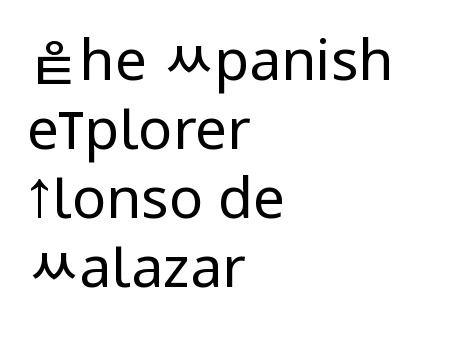
The image shows 57 px regular-weight, condensed sans-serif type, upright; set left-aligned, line spacing 1.21x, normal letter spacing, not underlined; low stroke contrast.
